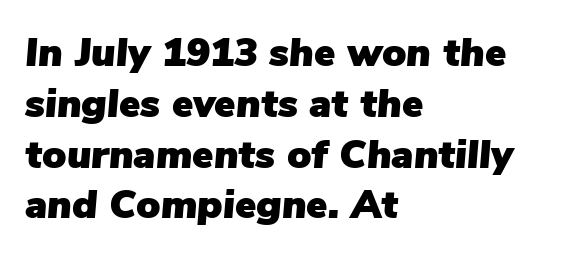
The image shows 40 px text type, italic (leaning right); set left-aligned, normal line spacing (1.27x), normal letter spacing, not underlined; low stroke contrast and a medium x-height.
